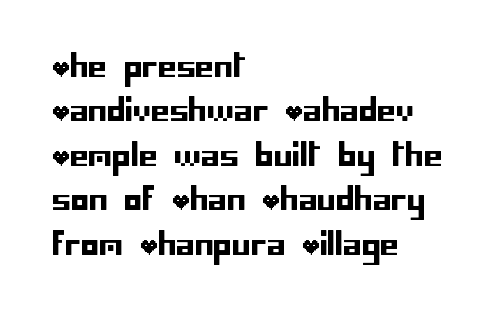
Vertical strokes here are truly vertical. The rendering uses a moderate line-height, typical for paragraphs. Only glyphs here, with clear space below each row. Short and long lines alike share a common starting point at left.
